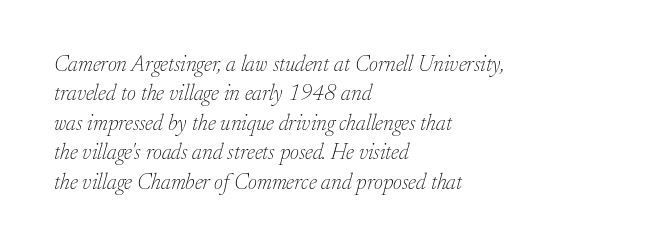
The image shows 22 px text type, italic (leaning right); set left-aligned, normal line spacing (1.34x), normal letter spacing, not underlined.
